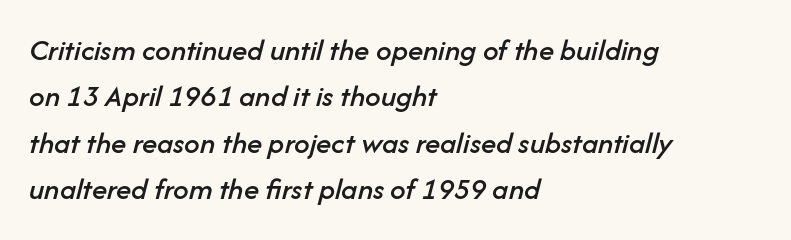
The image shows 31 px text type, italic (leaning right); set left-aligned, normal line spacing (1.5x), normal letter spacing, not underlined; low stroke contrast and a medium x-height.
